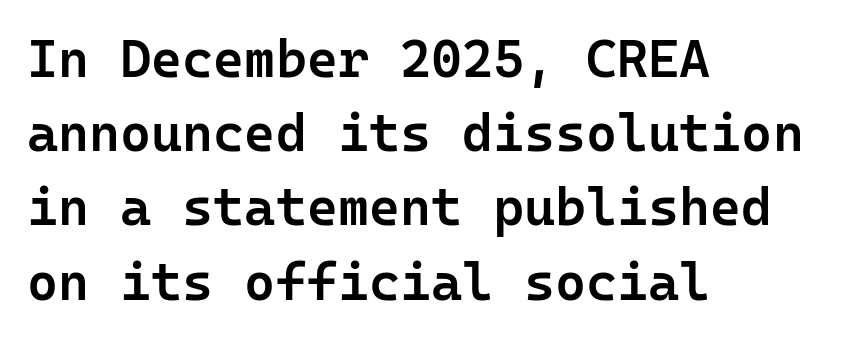
Horizontal alignment here is leftward, the default for most running prose. Italic: no, the glyphs are upright roman. Are there feet on the stems? There aren't — it's a sans. The characters look somewhat weighty, a semibold short of true bold.
